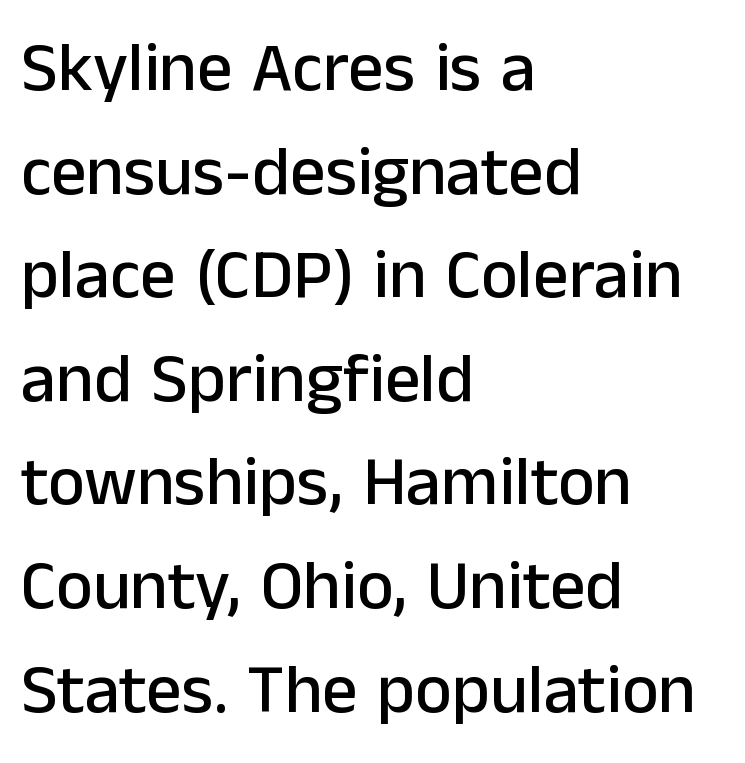
The image shows 70 px sans-serif type, upright; set left-aligned, normal line spacing (1.48x), normal letter spacing, not underlined; low stroke contrast and a medium x-height.
